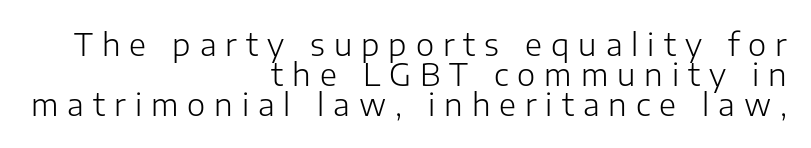
{"serif": "no", "italic": "no", "bold": "no", "weight": "light", "width": "normal", "stroke_contrast": "low", "x_height": "medium", "monospaced": "no", "underline": "no", "align": "right", "line_spacing": "tight", "line_spacing_ratio": 0.97, "letter_spacing": "wide", "letter_spacing_em": 0.29, "glyph_px": 31}
